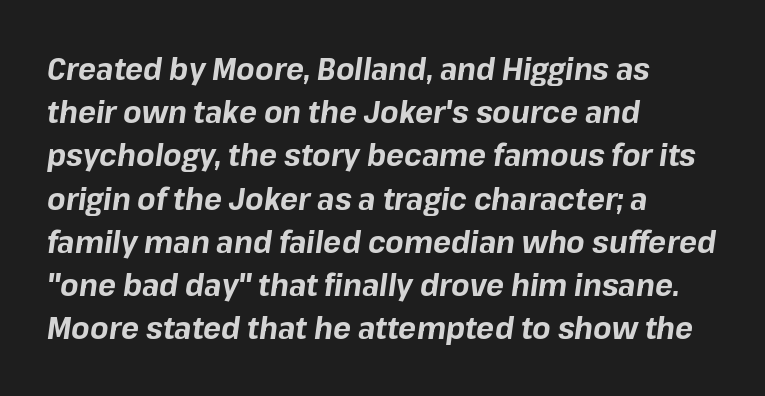
The image shows 30 px bold type, italic (leaning right); set left-aligned, normal line spacing (1.44x), normal letter spacing, not underlined; low stroke contrast and a medium x-height.
